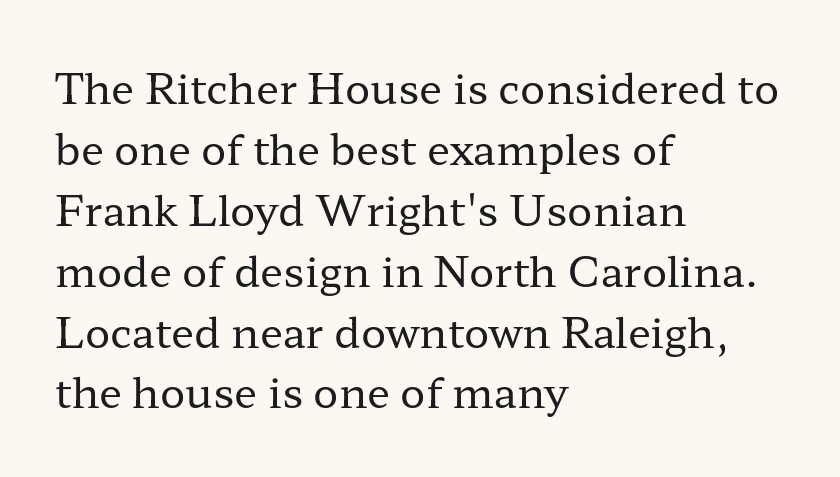
Q: Is the text bold? A: No.
Q: Is the text italic (slanted)? A: No, it is upright.
Q: Is the typeface a serif or a sans-serif typeface? A: Serif.
Q: Is the text underlined? A: No.
Q: How is the paragraph aligned? A: Left-aligned.
Q: Is the spacing between letters normal or unusually wide? A: Normal.
Q: Is the spacing between lines tight, normal or loose? A: Normal.
Q: Width (condensed, normal, or wide)? A: Wide.
Q: Stroke contrast? A: Low.
Q: x-height? A: Medium.
Q: Monospaced? A: No.
